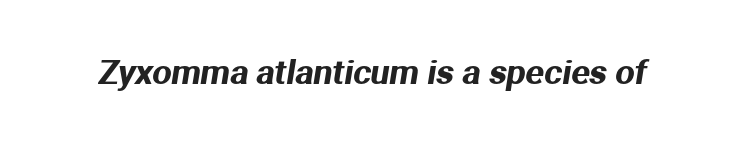
{"serif": "no", "width": "normal", "stroke_contrast": "medium", "x_height": "medium", "monospaced": "no", "underline": "no", "letter_spacing": "normal", "letter_spacing_em": 0.0, "glyph_px": 34}
